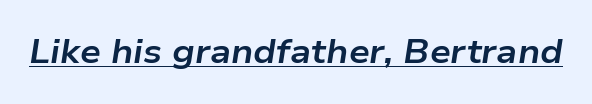
The image shows 33 px bold, wide type, italic (leaning right); set normal letter spacing, underlined; low stroke contrast and a medium x-height.
